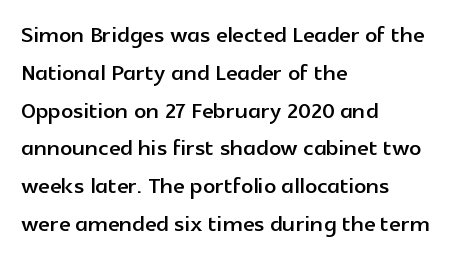
The image shows 30 px sans-serif type, upright; set left-aligned, normal line spacing (1.26x), normal letter spacing, not underlined; a medium x-height.
